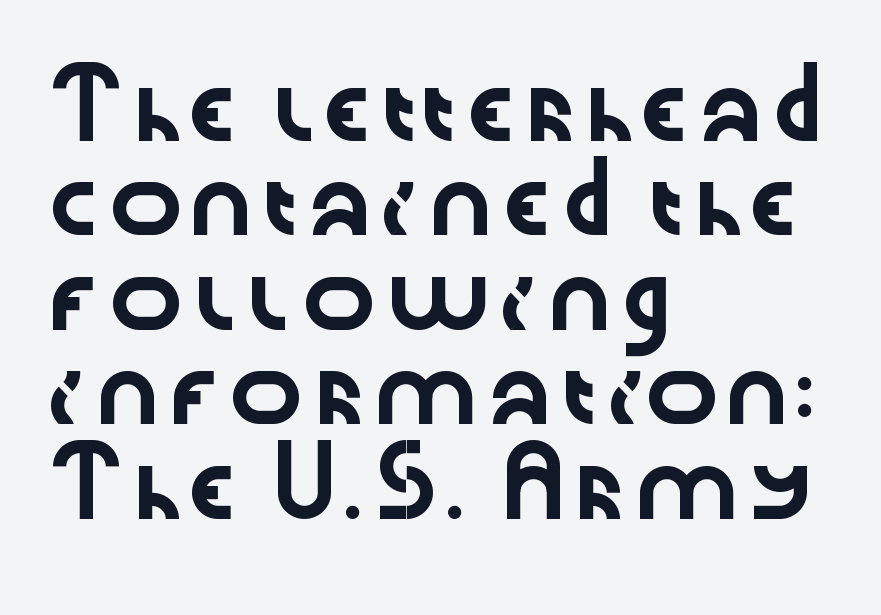
The image shows 63 px wide sans-serif type, upright; set left-aligned, normal line spacing (1.5x), normal letter spacing, not underlined; low stroke contrast and a medium x-height.
